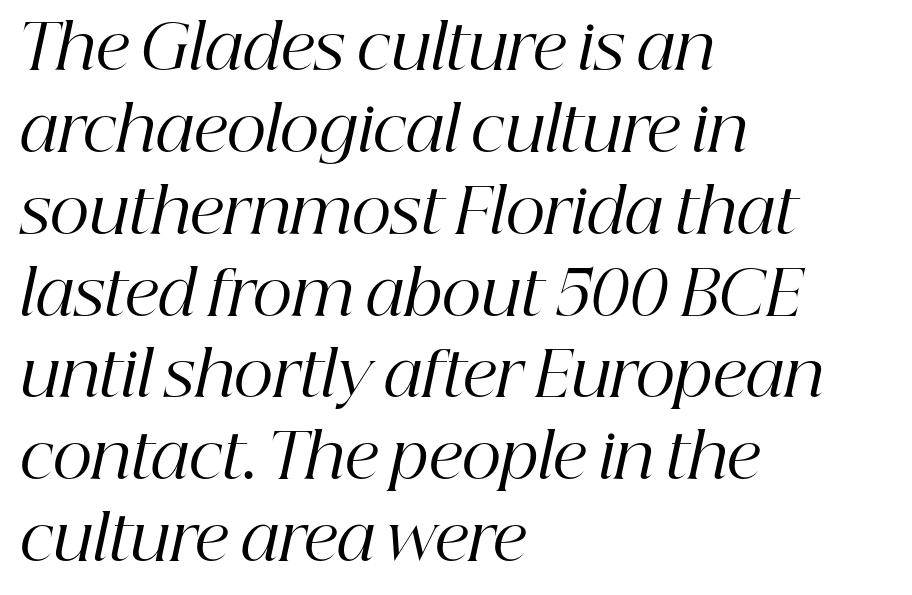
Q: Is the text bold? A: No.
Q: Is the text italic (slanted)? A: Yes, it leans right by about 12 degrees.
Q: Is the typeface a serif or a sans-serif typeface? A: Serif.
Q: Is the text underlined? A: No.
Q: How is the paragraph aligned? A: Left-aligned.
Q: Is the spacing between letters normal or unusually wide? A: Normal.
Q: Is the spacing between lines tight, normal or loose? A: Normal.
Q: Width (condensed, normal, or wide)? A: Normal.
Q: Stroke contrast? A: High.
Q: x-height? A: Medium.
Q: Monospaced? A: No.
